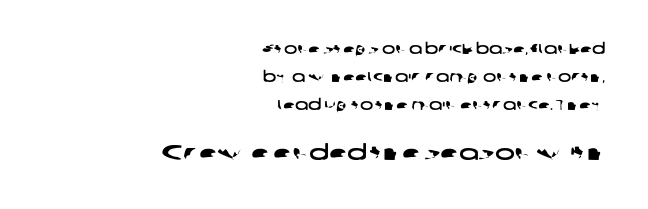
Q: Is the text underlined? A: No.
Q: How is the paragraph aligned? A: Right-aligned.
Q: Is the spacing between letters normal or unusually wide? A: Normal.
Q: Is the spacing between lines tight, normal or loose? A: Loose.
Q: Which block of text is set in a larger size, the first (top) or the second (bottom)? A: The second (bottom) one.
